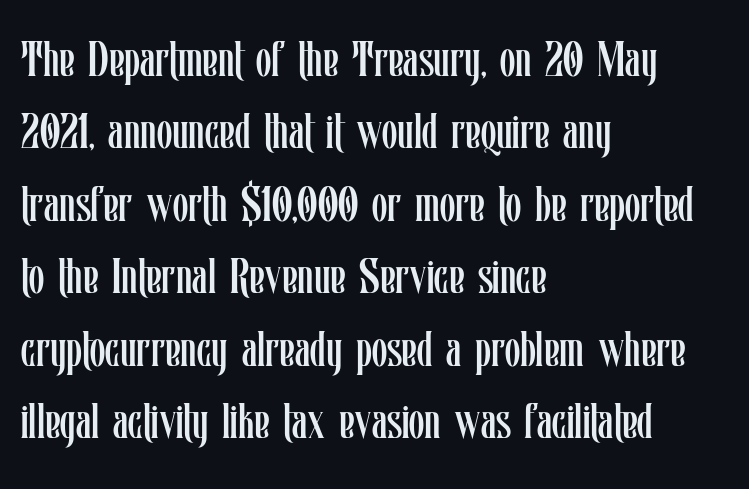
{"italic": "no", "bold": "no", "weight": "regular", "width": "condensed", "stroke_contrast": "low", "x_height": "medium", "monospaced": "no", "underline": "no", "align": "left", "line_spacing": "normal", "line_spacing_ratio": 1.45, "letter_spacing": "normal", "letter_spacing_em": 0.0, "glyph_px": 50}
